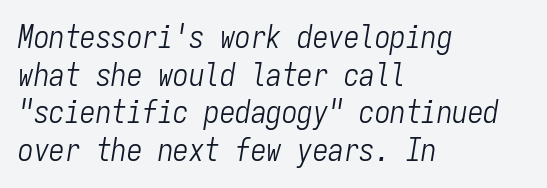
The image shows 31 px light, condensed type, italic (leaning right), monospaced; set left-aligned, line spacing 1.21x, normal letter spacing, not underlined; low stroke contrast and a medium x-height.
